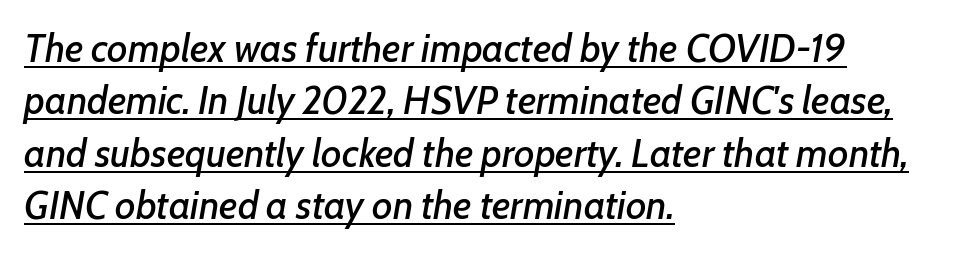
A continuous stroke trails under the words, as in a hyperlink. The paragraph shown leans on its left margin. The axis of the letterforms is tilted away from vertical. Do the characters align in a grid? No, the font is proportional. Glyph-to-glyph distance matches everyday printed text. Normally led — the rows are evenly, conventionally spaced.
